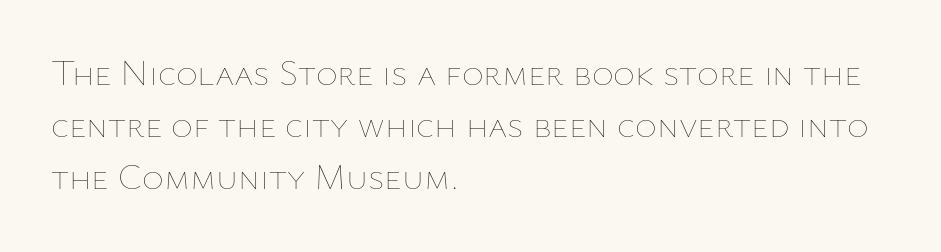
The characters are drawn with everyday or finer stroke widths. Compared with typical paragraphs, the rows here are spaced about the same. Left-aligned paragraph, ragged on the right. Posture: upright roman. These lines are rendered in a variable-pitch font.
